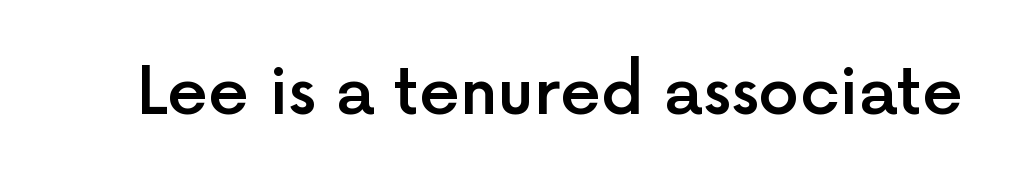
{"serif": "no", "italic": "no", "bold": "semi", "weight": "semibold", "width": "normal", "x_height": "medium", "monospaced": "no", "underline": "no", "letter_spacing": "normal", "letter_spacing_em": 0.0, "glyph_px": 65}
